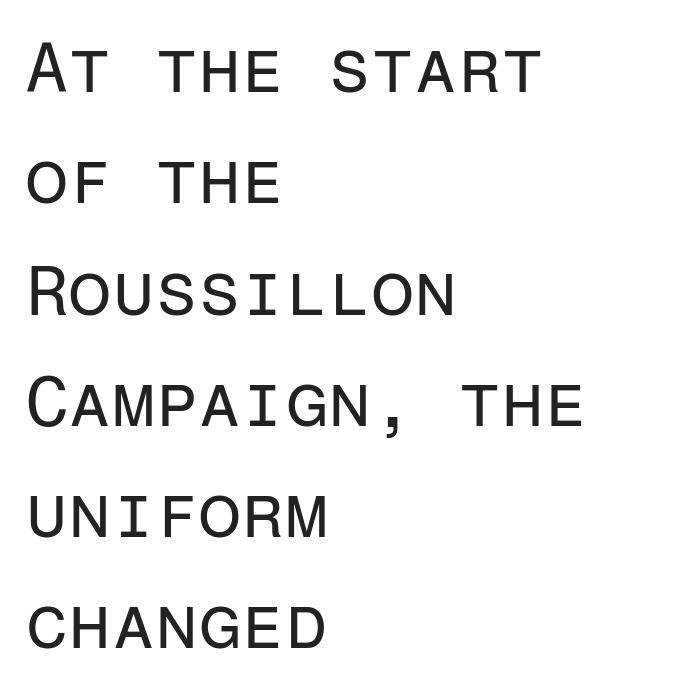
The image shows 70 px regular-weight sans-serif type, upright, monospaced; set left-aligned, normal line spacing (1.59x), normal letter spacing, not underlined; low stroke contrast and a medium x-height.
